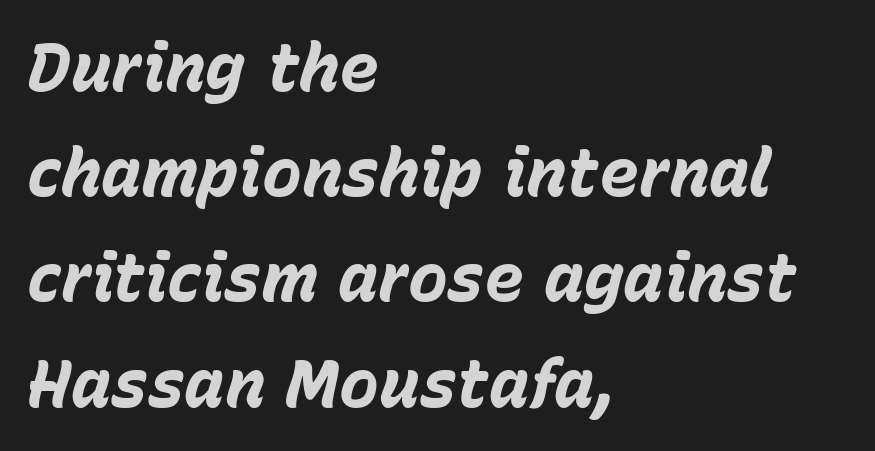
The image shows 67 px bold type, italic (leaning right); set left-aligned, normal line spacing (1.57x), normal letter spacing, not underlined; low stroke contrast and a medium x-height.
